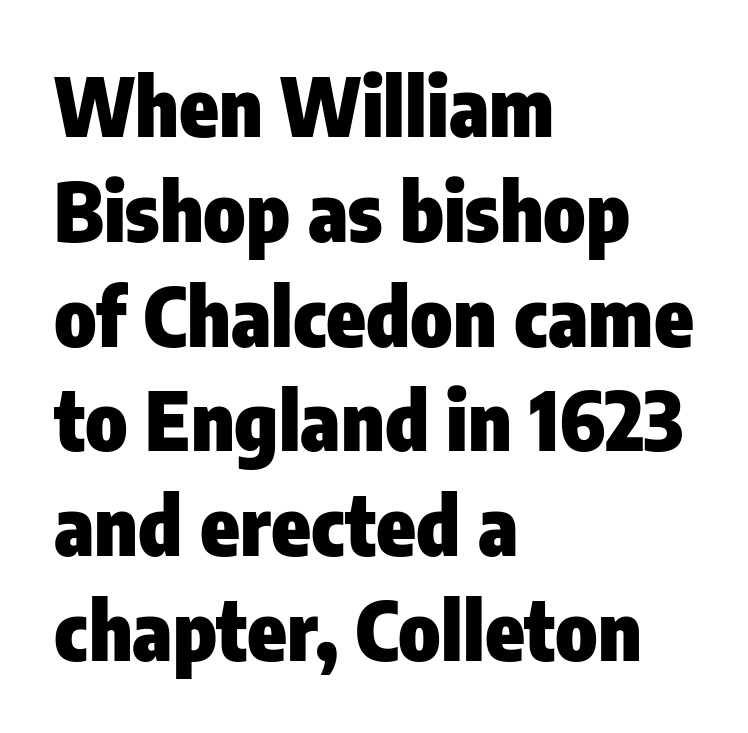
Q: Is the text bold? A: Yes.
Q: Is the text italic (slanted)? A: No, it is upright.
Q: Is the typeface a serif or a sans-serif typeface? A: Sans-serif.
Q: Is the text underlined? A: No.
Q: How is the paragraph aligned? A: Left-aligned.
Q: Is the spacing between letters normal or unusually wide? A: Normal.
Q: Is the spacing between lines tight, normal or loose? A: Normal.
Q: Width (condensed, normal, or wide)? A: Condensed.
Q: Stroke contrast? A: Low.
Q: x-height? A: Medium.
Q: Monospaced? A: No.
